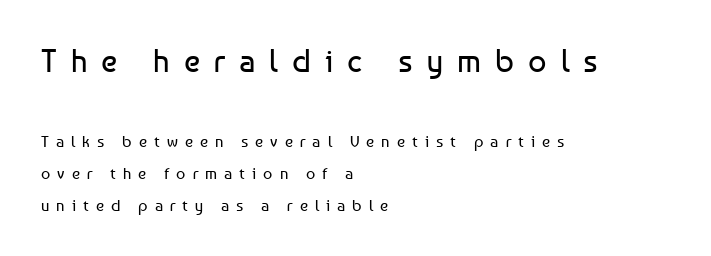
The horizontal fit of the characters is loose and conspicuously gappy. The strokes are not fattened; the text isn't bold. Each letter keeps its own natural width here, so spacing adapts to shape. The designer dialed line spacing up above the default. The type family on display is of the sans-serif kind. The font's upright variant was chosen for this text.
